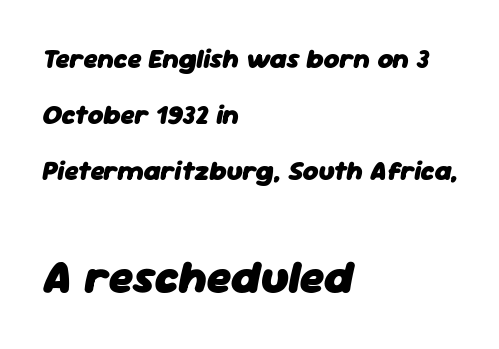
Is this a fixed-width face? No — the glyphs have proportional, varying widths. Slanted lettering throughout. Characters follow at the spacing the type designer built in. Type without underlining.
